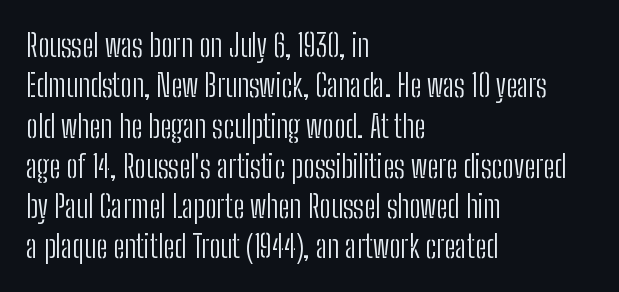
Q: Is the text bold? A: No.
Q: Is the text italic (slanted)? A: No, it is upright.
Q: Is the typeface a serif or a sans-serif typeface? A: Sans-serif.
Q: Is the text underlined? A: No.
Q: How is the paragraph aligned? A: Left-aligned.
Q: Is the spacing between letters normal or unusually wide? A: Normal.
Q: Is the spacing between lines tight, normal or loose? A: Normal.
Q: Width (condensed, normal, or wide)? A: Condensed.
Q: Stroke contrast? A: Low.
Q: x-height? A: Medium.
Q: Monospaced? A: No.
